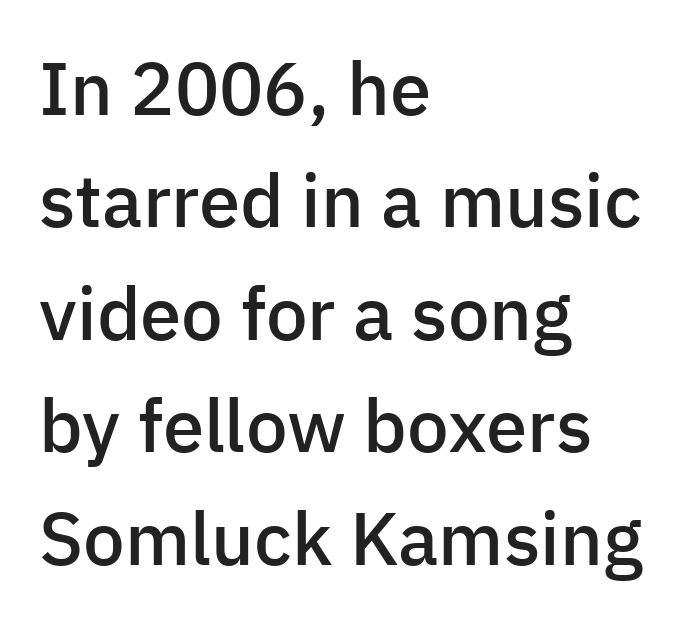
Default kerning and tracking; the words read as compact shapes. Tall strokes in this sample are plumb rather than angled. This rendering features lettering with no underline. Note the varied advance widths — an 'i' is clearly narrower than an 'm'. Font category for this specimen: sans-serif.
